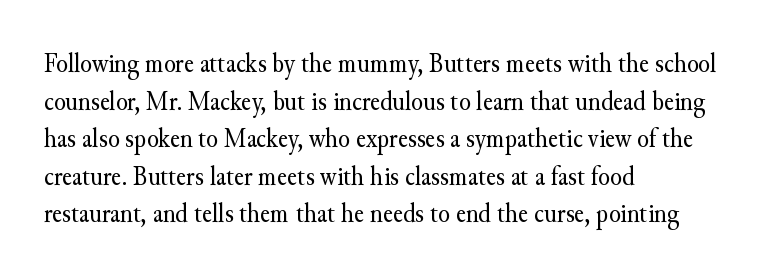
{"italic": "no", "bold": "no", "underline": "no", "align": "left", "line_spacing": "normal", "line_spacing_ratio": 1.39, "letter_spacing": "normal", "letter_spacing_em": 0.0, "glyph_px": 27}
